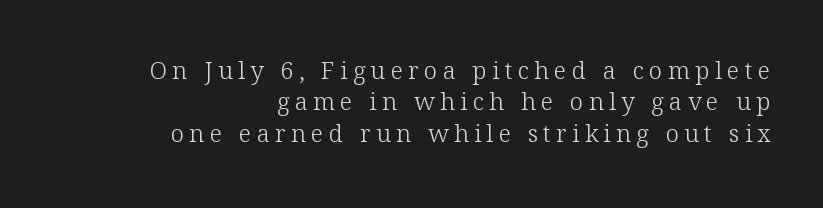
The image shows 24 px text type, upright; set right-aligned, normal line spacing (1.31x), unusually wide letter spacing (+0.22 em), not underlined.
